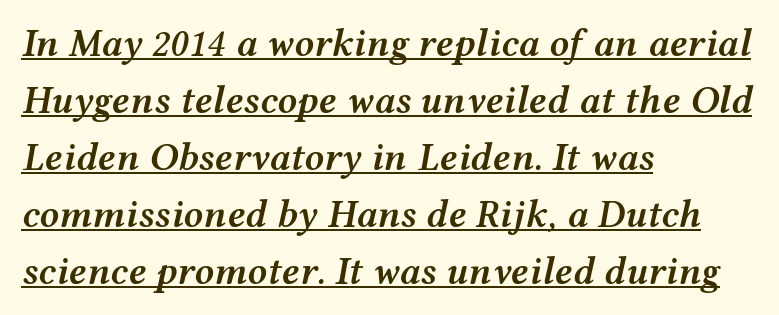
The image shows 39 px semibold, wide type, italic (leaning right); set left-aligned, normal line spacing (1.46x), normal letter spacing, underlined; medium stroke contrast and a medium x-height.
